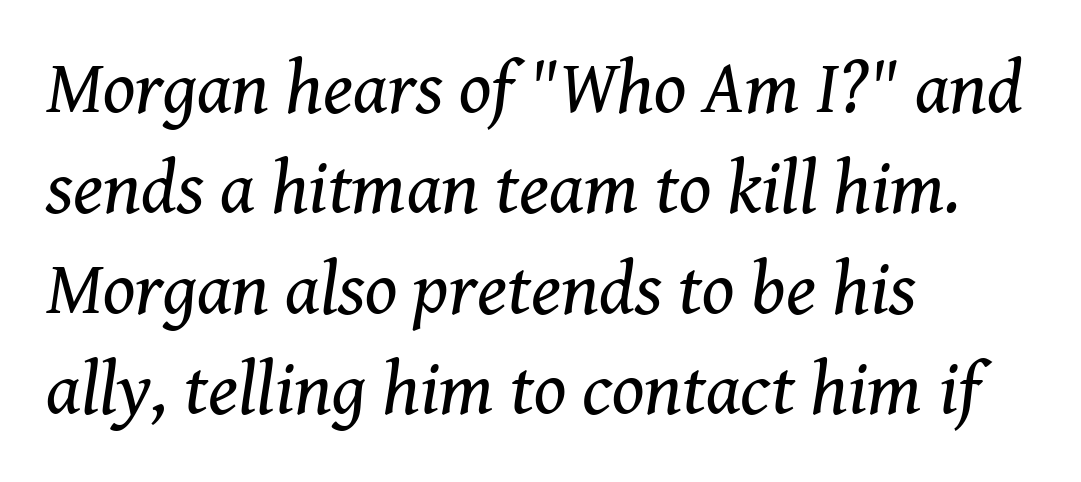
This is not heavy type; no bold has been used. This rendering leaves character spacing at its baseline value. Nobody drew a line under any word here. Looks like regular typesetting: each glyph gets only the width it needs. Teacher's note: observe the even left margin — that is flush-left alignment. This sample uses a serif face.
